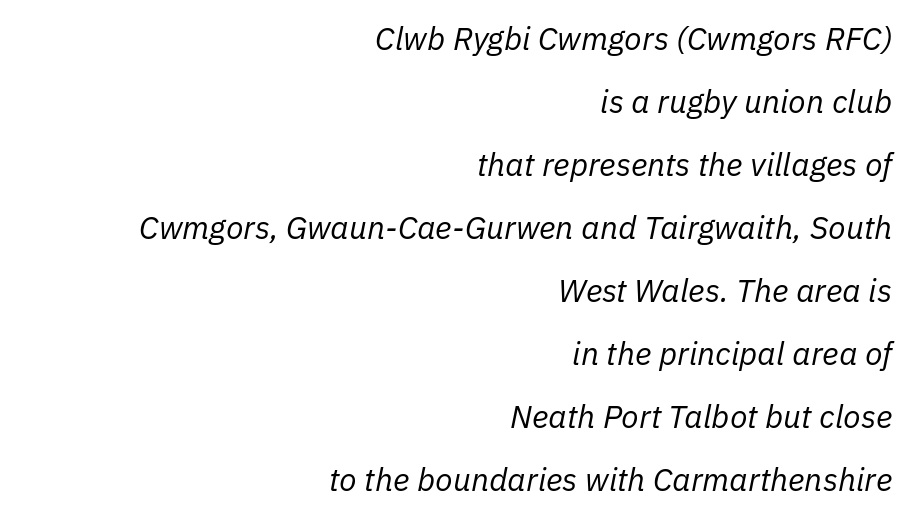
{"italic": "yes", "lean": "right", "slant_degrees": 11, "bold": "no", "weight": "regular", "width": "normal", "stroke_contrast": "low", "x_height": "medium", "monospaced": "no", "underline": "no", "align": "right", "line_spacing": "loose", "line_spacing_ratio": 1.97, "letter_spacing": "normal", "letter_spacing_em": 0.0, "glyph_px": 32}
